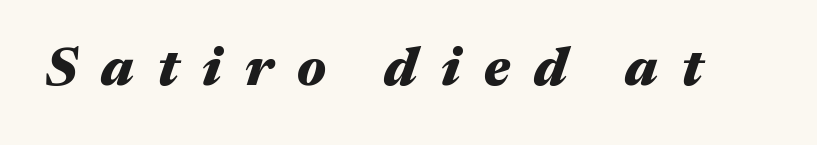
The image shows 54 px heavy, wide type, italic (leaning right); set unusually wide letter spacing (+0.44 em), not underlined; medium stroke contrast and a medium x-height.
